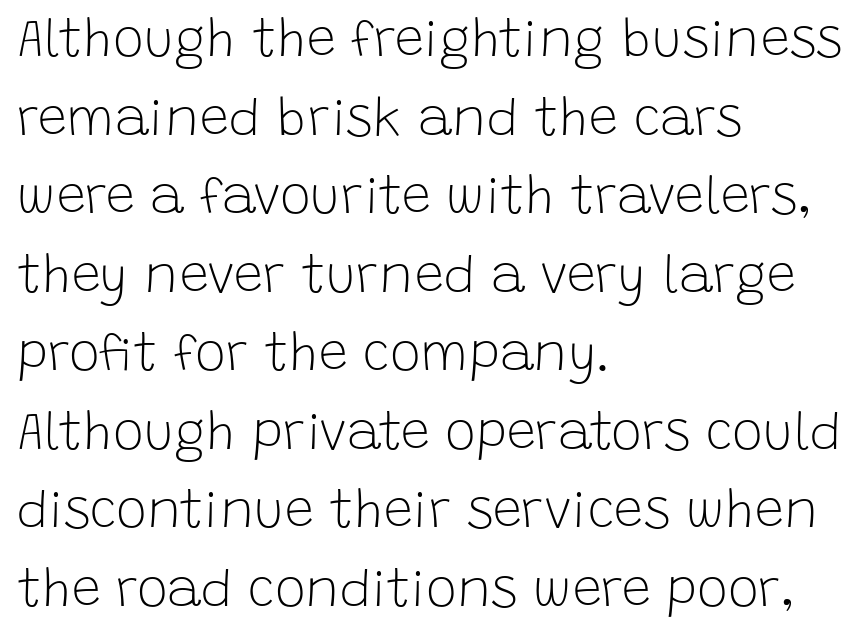
{"serif": "no", "italic": "no", "bold": "no", "weight": "light", "width": "normal", "stroke_contrast": "low", "x_height": "large", "monospaced": "no", "underline": "no", "align": "left", "line_spacing": "normal", "line_spacing_ratio": 1.51, "letter_spacing": "normal", "letter_spacing_em": 0.0, "glyph_px": 52}
